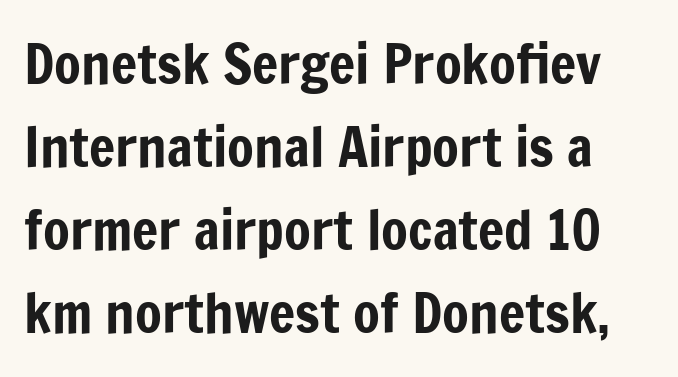
The image shows 55 px condensed sans-serif type, upright; set normal line spacing (1.51x), normal letter spacing, not underlined; low stroke contrast and a medium x-height.
